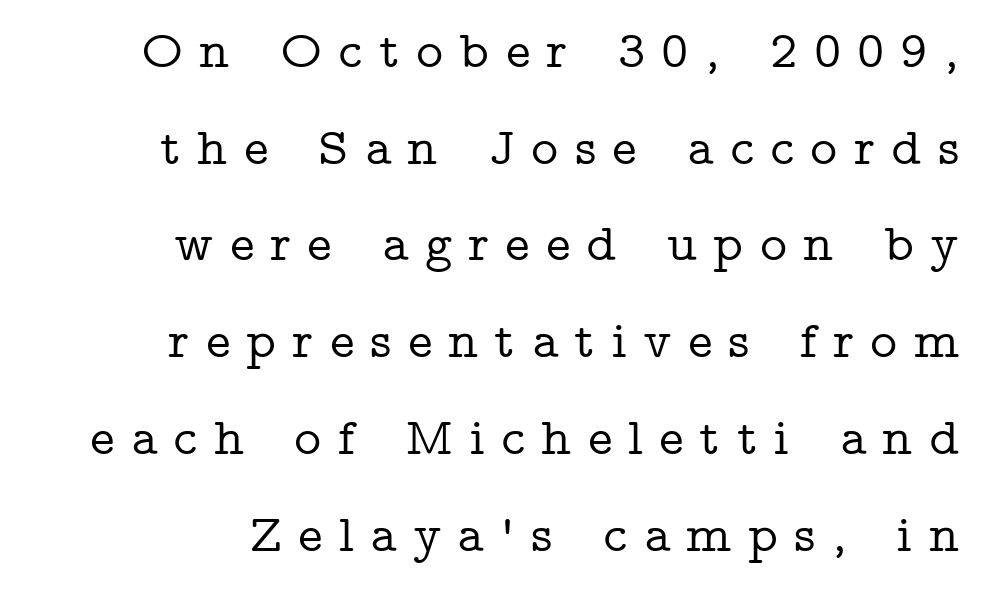
The image shows 52 px wide serif type, upright; set right-aligned, line spacing 1.86x, unusually wide letter spacing (+0.31 em), not underlined; low stroke contrast and a medium x-height.
